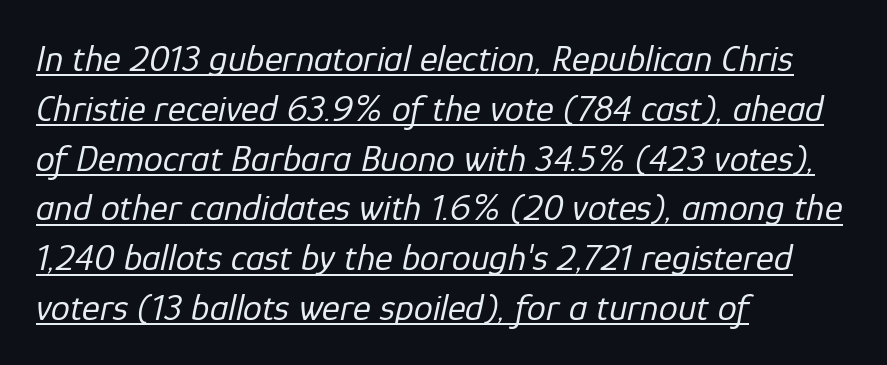
The image shows 38 px regular-weight type, italic (leaning right); set left-aligned, normal line spacing (1.31x), normal letter spacing, underlined; low stroke contrast and a medium x-height.
